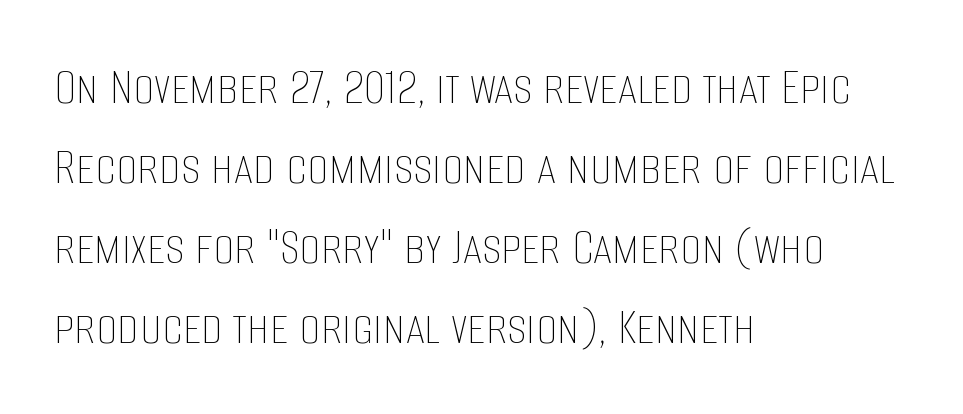
The image shows 54 px thin, condensed type, upright; set left-aligned, normal line spacing (1.48x), normal letter spacing, not underlined; low stroke contrast and a large x-height.
